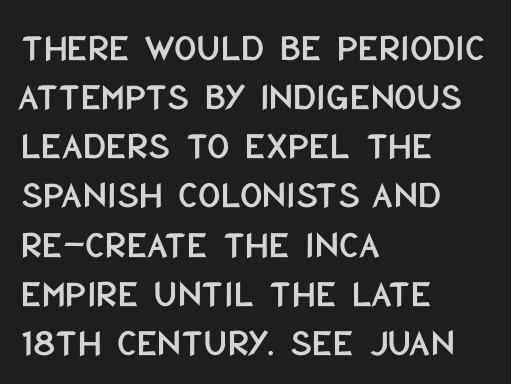
Note the varied advance widths — an 'i' is clearly narrower than an 'm'. The passage shown is typeset with a sans-serif family. Type without underlining. Every row of glyphs begins at an identical x-position on the left.
